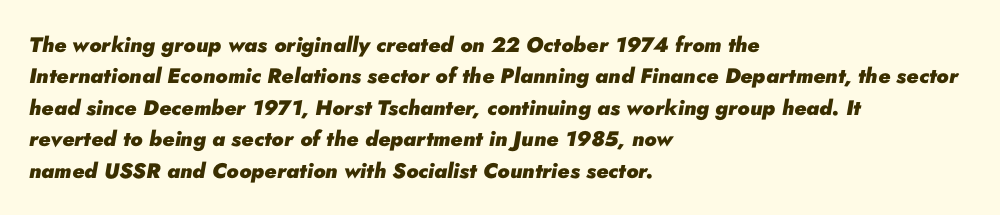
{"italic": "yes", "lean": "right", "slant_degrees": 10, "bold": "yes", "underline": "no", "align": "left", "line_spacing": "normal", "line_spacing_ratio": 1.5, "letter_spacing": "normal", "letter_spacing_em": 0.0, "glyph_px": 21}
